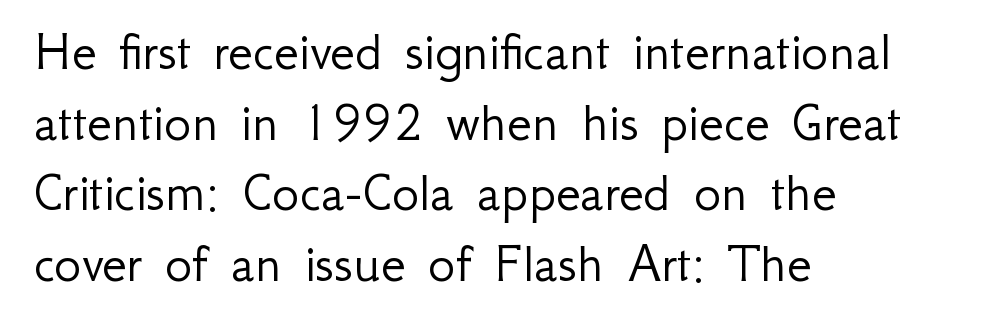
Q: Is the text bold? A: No.
Q: Is the text italic (slanted)? A: No, it is upright.
Q: Is the typeface a serif or a sans-serif typeface? A: Sans-serif.
Q: Is the text underlined? A: No.
Q: How is the paragraph aligned? A: Left-aligned.
Q: Is the spacing between letters normal or unusually wide? A: Normal.
Q: Width (condensed, normal, or wide)? A: Normal.
Q: Stroke contrast? A: Low.
Q: x-height? A: Small.
Q: Monospaced? A: No.
